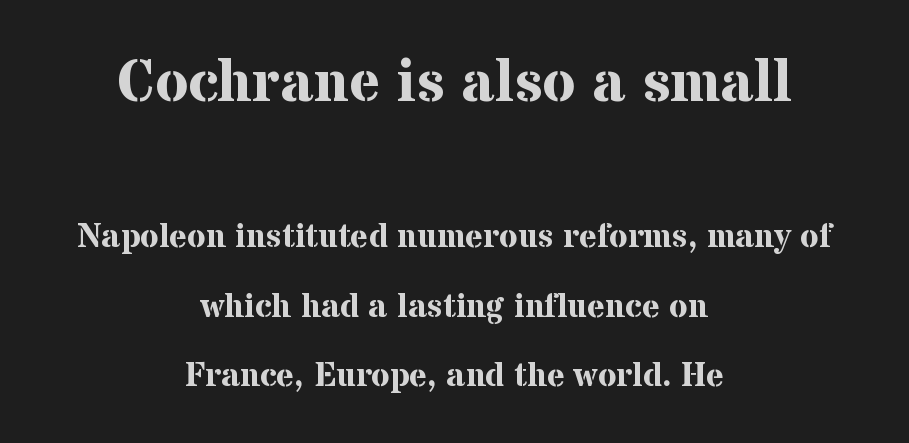
The image shows 60 px bold serif type, upright; set centered, loose line spacing (2.05x), normal letter spacing, not underlined; the first (top) block is 1.76x larger; medium stroke contrast and a medium x-height.
